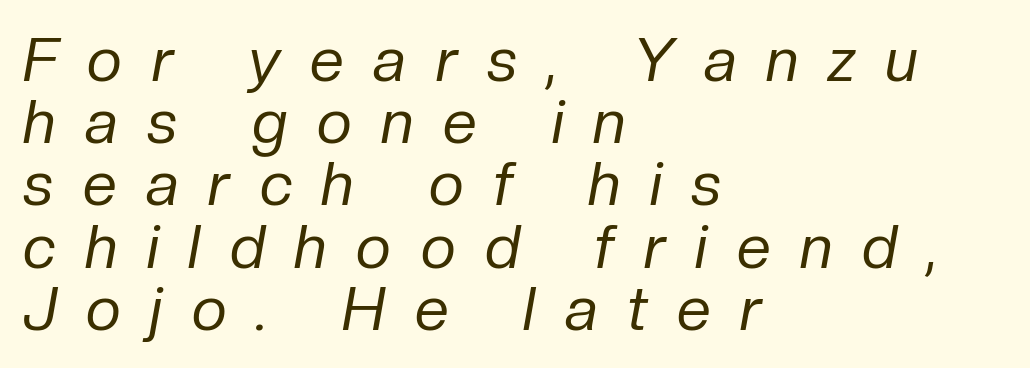
{"italic": "yes", "lean": "right", "slant_degrees": 10, "bold": "no", "weight": "regular", "width": "normal", "stroke_contrast": "low", "x_height": "medium", "monospaced": "no", "underline": "no", "align": "left", "line_spacing": "tight", "line_spacing_ratio": 1.02, "letter_spacing": "wide", "letter_spacing_em": 0.49, "glyph_px": 61}
